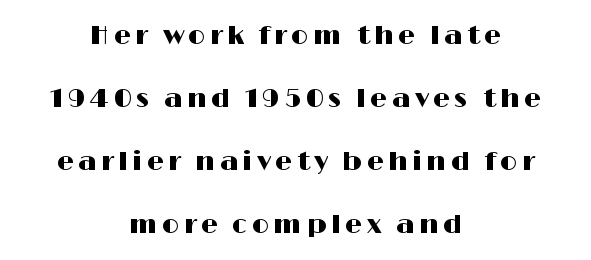
{"italic": "no", "underline": "no", "align": "center", "line_spacing": "loose", "line_spacing_ratio": 2.33, "glyph_px": 27}
